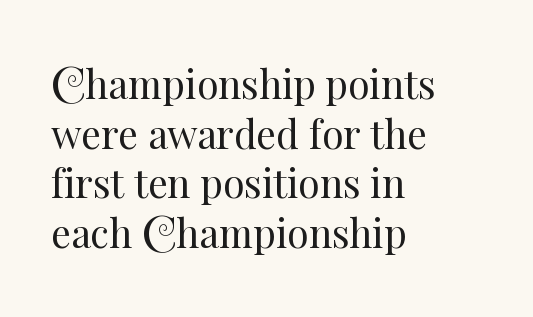
The image shows 39 px regular-weight type, upright; set left-aligned, normal line spacing (1.27x), normal letter spacing, not underlined; medium stroke contrast and a small x-height.
